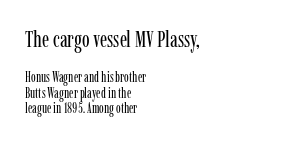
{"italic": "no", "bold": "no", "underline": "no", "align": "left", "line_spacing": "tight", "line_spacing_ratio": 1.09, "letter_spacing": "normal", "letter_spacing_em": 0.0, "larger_block": "first", "size_ratio": 1.64, "glyph_px": 23}
